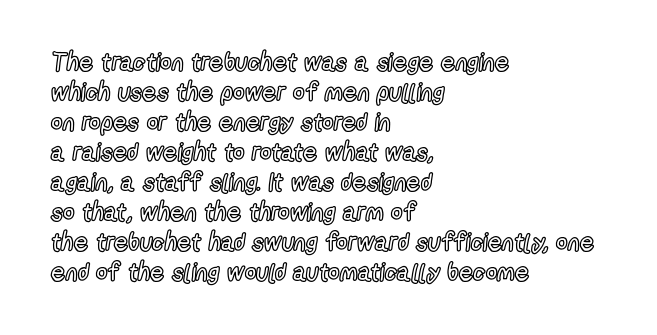
Q: Is the text italic (slanted)? A: Yes.
Q: Is the text underlined? A: No.
Q: How is the paragraph aligned? A: Left-aligned.
Q: Is the spacing between letters normal or unusually wide? A: Normal.
